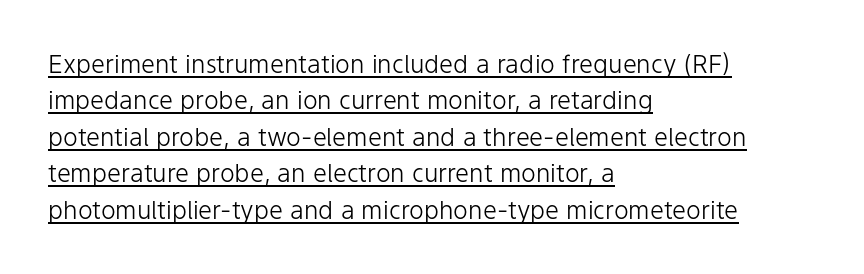
Q: Is the text bold? A: No.
Q: Is the text italic (slanted)? A: No, it is upright.
Q: Is the text underlined? A: Yes.
Q: How is the paragraph aligned? A: Left-aligned.
Q: Is the spacing between letters normal or unusually wide? A: Normal.
Q: Is the spacing between lines tight, normal or loose? A: Normal.
